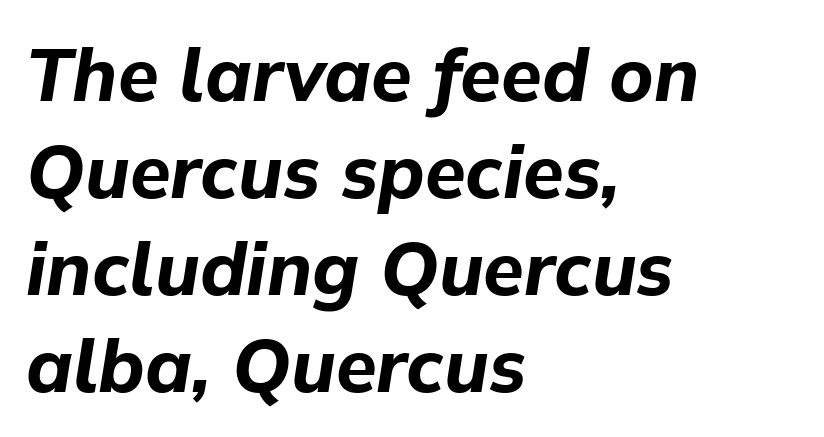
Q: Is the text bold? A: Yes.
Q: Is the text italic (slanted)? A: Yes, it leans right by about 9 degrees.
Q: Is the text underlined? A: No.
Q: How is the paragraph aligned? A: Left-aligned.
Q: Is the spacing between letters normal or unusually wide? A: Normal.
Q: Is the spacing between lines tight, normal or loose? A: Normal.
Q: Width (condensed, normal, or wide)? A: Normal.
Q: Stroke contrast? A: Low.
Q: x-height? A: Medium.
Q: Monospaced? A: No.
